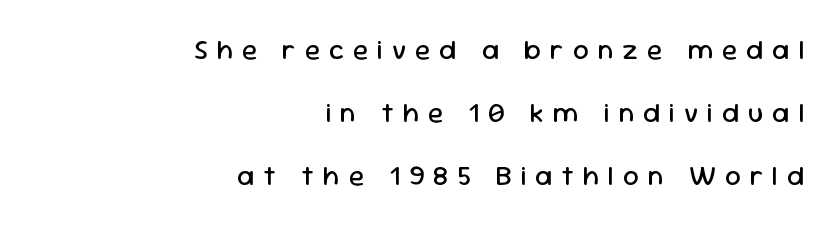
The image shows 28 px regular-weight sans-serif type, upright; set right-aligned, loose line spacing (2.25x), unusually wide letter spacing (+0.32 em), not underlined; low stroke contrast and a medium x-height.
